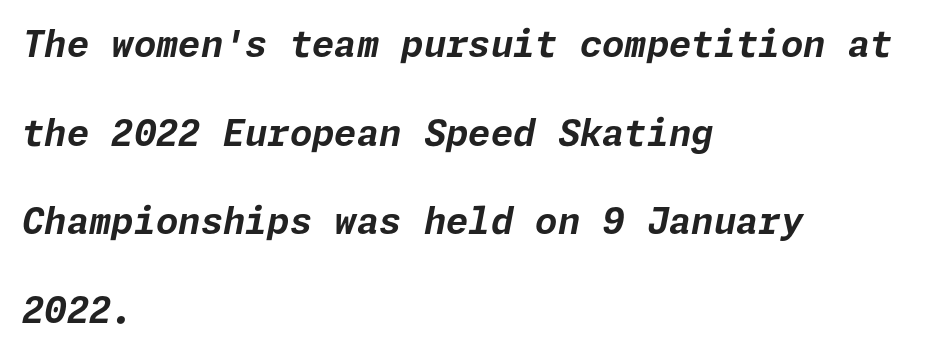
Q: Is the text bold? A: Yes.
Q: Is the text italic (slanted)? A: Yes, it leans right by about 11 degrees.
Q: Is the text underlined? A: No.
Q: How is the paragraph aligned? A: Left-aligned.
Q: Is the spacing between letters normal or unusually wide? A: Normal.
Q: Is the spacing between lines tight, normal or loose? A: Loose.
Q: Width (condensed, normal, or wide)? A: Normal.
Q: Stroke contrast? A: Low.
Q: x-height? A: Medium.
